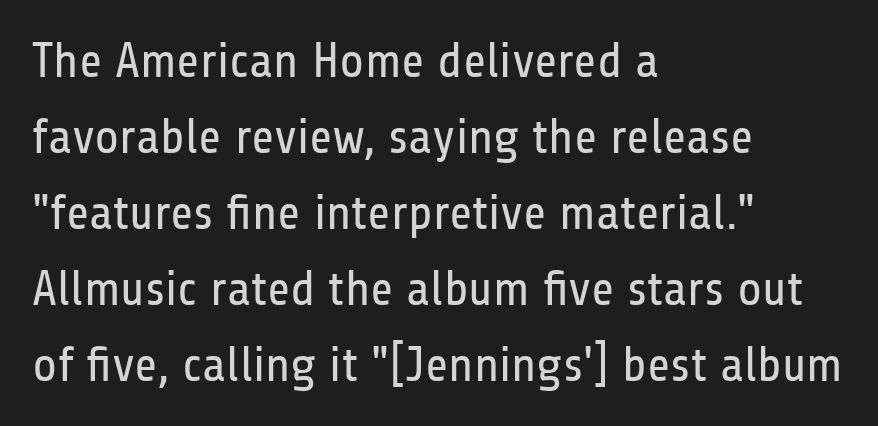
The image shows 50 px regular-weight, condensed sans-serif type, upright; set left-aligned, normal line spacing (1.52x), normal letter spacing, not underlined; low stroke contrast and a medium x-height.
